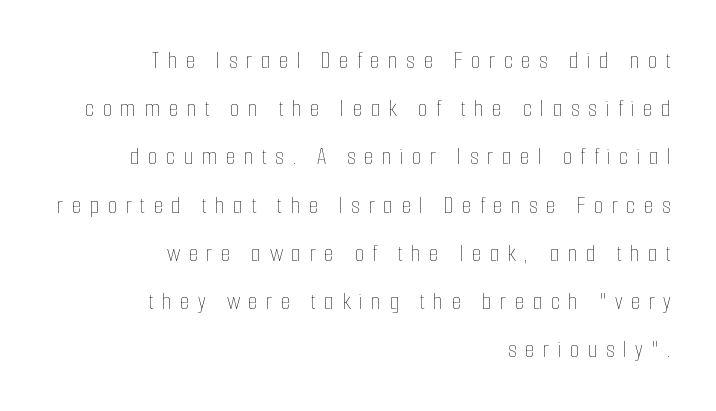
{"italic": "no", "bold": "no", "underline": "no", "align": "right", "line_spacing": "loose", "line_spacing_ratio": 1.93, "letter_spacing": "wide", "letter_spacing_em": 0.33, "glyph_px": 25}
